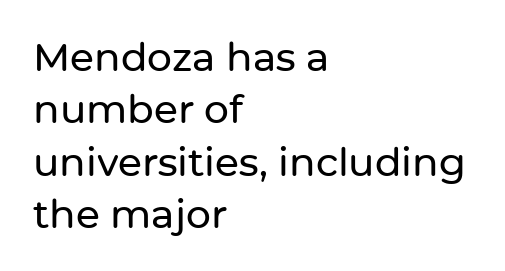
The image shows 39 px sans-serif type, upright; set left-aligned, normal line spacing (1.34x), normal letter spacing, not underlined; low stroke contrast and a medium x-height.
